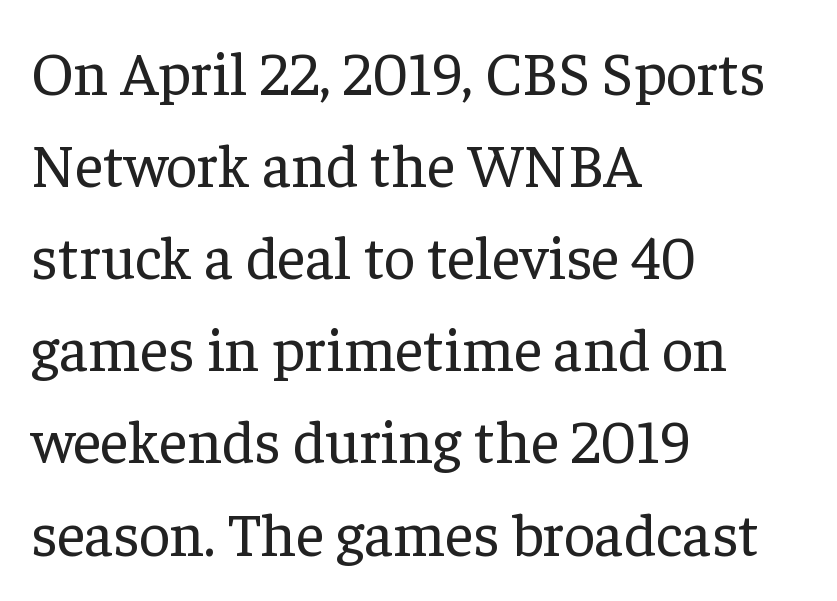
The image shows 61 px regular-weight serif type, upright; set left-aligned, normal line spacing (1.51x), normal letter spacing, not underlined; low stroke contrast and a medium x-height.
